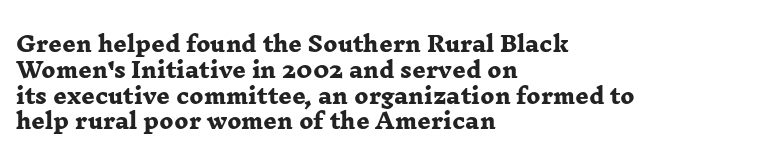
The image shows 21 px bold type; set left-aligned, line spacing 1.23x, normal letter spacing, not underlined.
